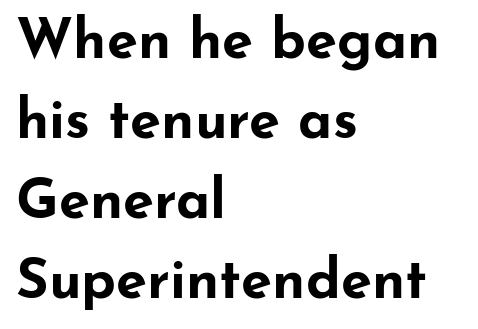
{"serif": "no", "italic": "no", "bold": "yes", "weight": "bold", "width": "wide", "stroke_contrast": "low", "x_height": "small", "monospaced": "no", "underline": "no", "align": "left", "line_spacing": "normal", "line_spacing_ratio": 1.43, "letter_spacing": "normal", "letter_spacing_em": 0.0, "glyph_px": 56}
